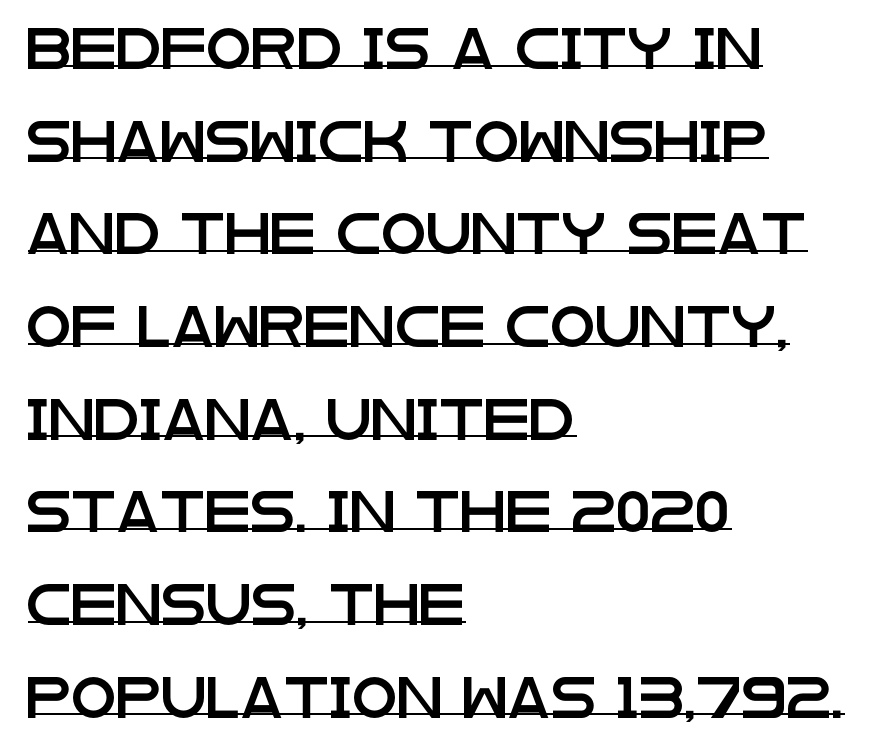
Honestly, the rows look like they've been pulled way apart. Does the type have serifs? No, each stem ends abruptly. Do the characters align in a grid? No, the font is proportional. The typography opts for an upright posture over an oblique one.
